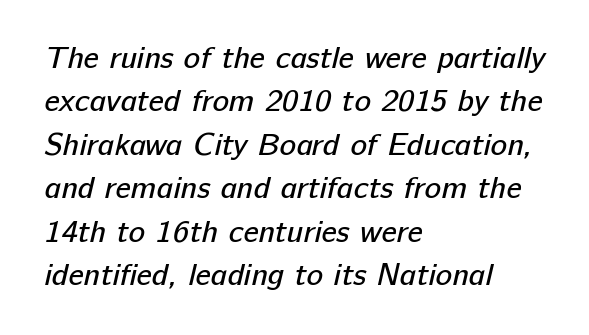
The image shows 31 px regular-weight sans-serif type; set left-aligned, normal line spacing (1.4x), normal letter spacing, not underlined; low stroke contrast and a medium x-height.
